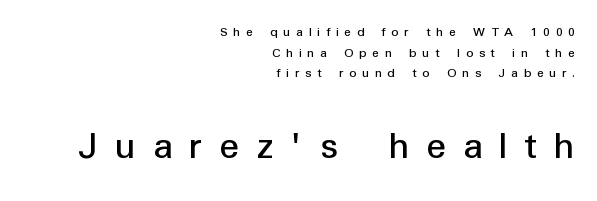
Q: Is the text italic (slanted)? A: No, it is upright.
Q: Is the typeface a serif or a sans-serif typeface? A: Sans-serif.
Q: Is the text underlined? A: No.
Q: How is the paragraph aligned? A: Right-aligned.
Q: Is the spacing between letters normal or unusually wide? A: Unusually wide.
Q: Is the spacing between lines tight, normal or loose? A: Normal.
Q: Which block of text is set in a larger size, the first (top) or the second (bottom)? A: The second (bottom) one.
Q: Width (condensed, normal, or wide)? A: Normal.
Q: Stroke contrast? A: Low.
Q: x-height? A: Medium.
Q: Monospaced? A: No.
